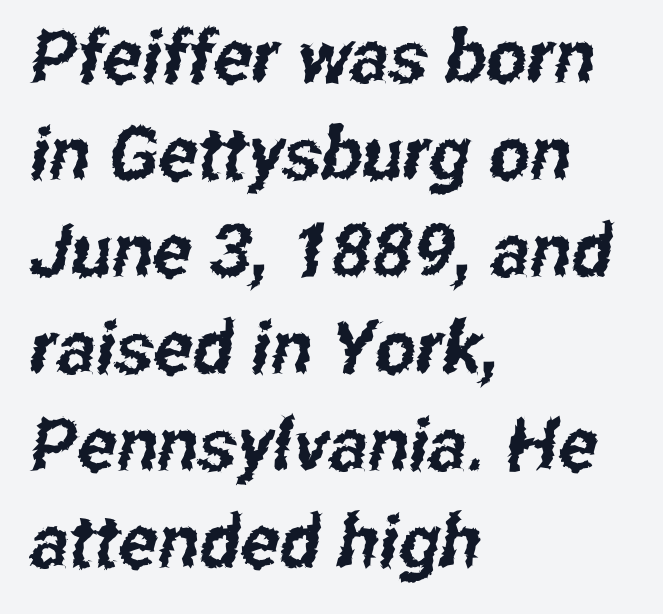
Q: Is the typeface a serif or a sans-serif typeface? A: Sans-serif.
Q: Is the text underlined? A: No.
Q: How is the paragraph aligned? A: Left-aligned.
Q: Is the spacing between letters normal or unusually wide? A: Normal.
Q: Is the spacing between lines tight, normal or loose? A: Normal.
Q: Width (condensed, normal, or wide)? A: Condensed.
Q: Stroke contrast? A: Low.
Q: x-height? A: Medium.
Q: Monospaced? A: No.
